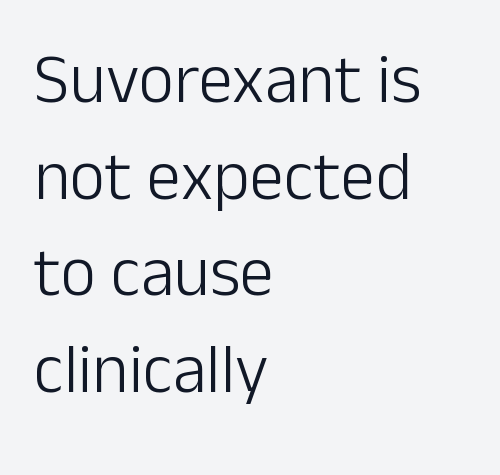
Q: Is the text bold? A: No.
Q: Is the text italic (slanted)? A: No, it is upright.
Q: Is the typeface a serif or a sans-serif typeface? A: Sans-serif.
Q: Is the text underlined? A: No.
Q: How is the paragraph aligned? A: Left-aligned.
Q: Is the spacing between letters normal or unusually wide? A: Normal.
Q: Is the spacing between lines tight, normal or loose? A: Normal.
Q: Width (condensed, normal, or wide)? A: Normal.
Q: Stroke contrast? A: Low.
Q: x-height? A: Medium.
Q: Monospaced? A: No.
